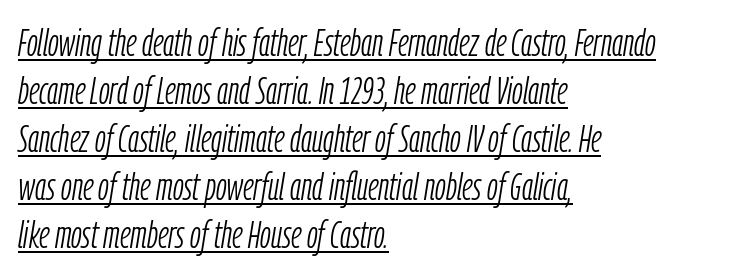
Q: Is the text bold? A: No.
Q: Is the text italic (slanted)? A: Yes, it leans right by about 9 degrees.
Q: Is the text underlined? A: Yes.
Q: How is the paragraph aligned? A: Left-aligned.
Q: Is the spacing between letters normal or unusually wide? A: Normal.
Q: Width (condensed, normal, or wide)? A: Condensed.
Q: Stroke contrast? A: Low.
Q: x-height? A: Medium.
Q: Monospaced? A: No.
